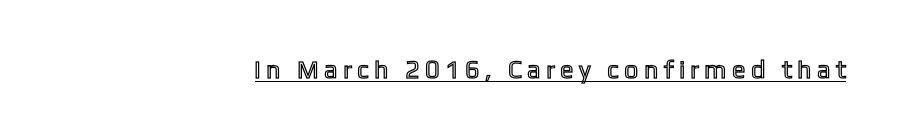
{"italic": "no", "underline": "yes", "align": "right", "letter_spacing": "wide", "letter_spacing_em": 0.29, "glyph_px": 25}
